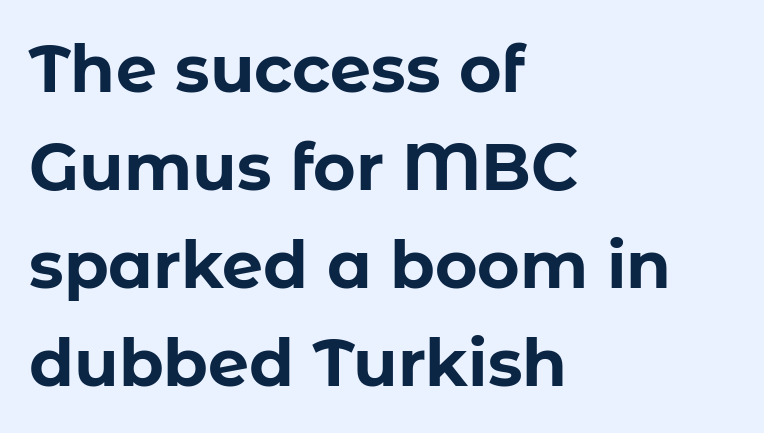
{"serif": "no", "italic": "no", "bold": "yes", "weight": "bold", "width": "normal", "stroke_contrast": "low", "x_height": "medium", "monospaced": "no", "underline": "no", "align": "left", "line_spacing": "normal", "line_spacing_ratio": 1.51, "letter_spacing": "normal", "letter_spacing_em": 0.0, "glyph_px": 65}
